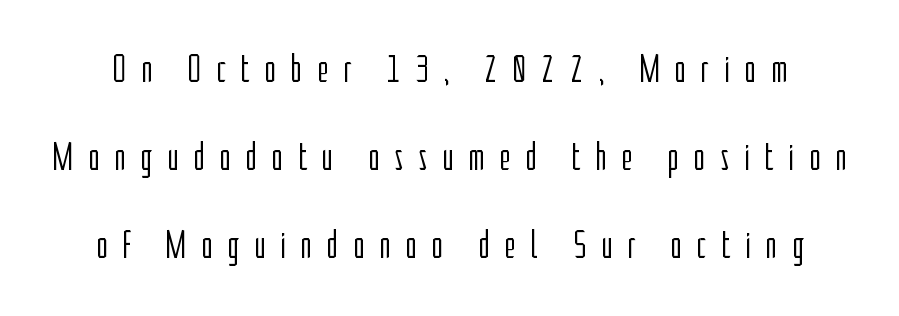
The image shows 40 px light, condensed sans-serif type, upright; set loose line spacing (2.2x), unusually wide letter spacing (+0.36 em), not underlined; low stroke contrast and a medium x-height.
